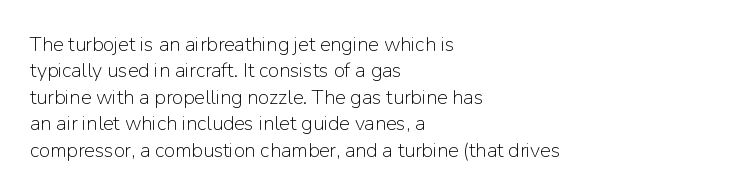
The image shows 20 px text type, upright; set left-aligned, normal line spacing (1.32x), normal letter spacing, not underlined.
